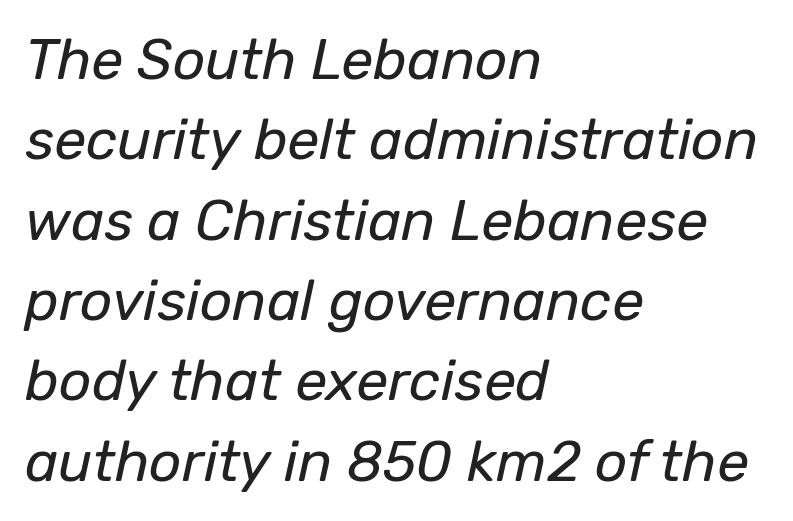
{"italic": "yes", "lean": "right", "slant_degrees": 12, "bold": "no", "weight": "regular", "width": "normal", "stroke_contrast": "low", "x_height": "medium", "monospaced": "no", "underline": "no", "align": "left", "line_spacing": "normal", "line_spacing_ratio": 1.41, "letter_spacing": "normal", "letter_spacing_em": 0.0, "glyph_px": 57}
